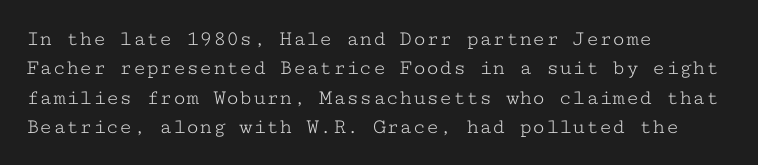
The image shows 22 px text type, upright; set left-aligned, normal line spacing (1.33x), normal letter spacing, not underlined.
